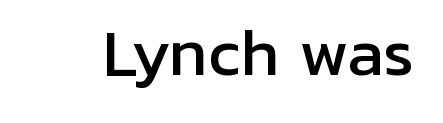
{"serif": "no", "italic": "no", "width": "normal", "stroke_contrast": "low", "x_height": "medium", "monospaced": "no", "underline": "no", "letter_spacing": "normal", "letter_spacing_em": 0.0, "glyph_px": 61}
